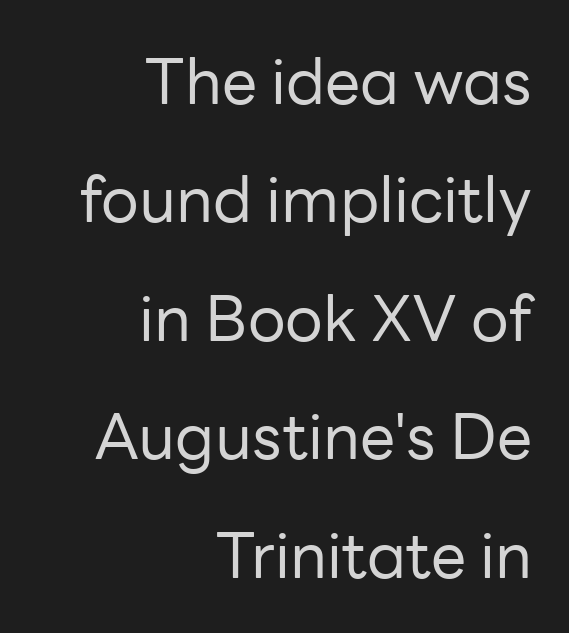
Q: Is the text bold? A: No.
Q: Is the text italic (slanted)? A: No, it is upright.
Q: Is the typeface a serif or a sans-serif typeface? A: Sans-serif.
Q: Is the text underlined? A: No.
Q: How is the paragraph aligned? A: Right-aligned.
Q: Is the spacing between letters normal or unusually wide? A: Normal.
Q: Width (condensed, normal, or wide)? A: Normal.
Q: Stroke contrast? A: Low.
Q: x-height? A: Medium.
Q: Monospaced? A: No.
